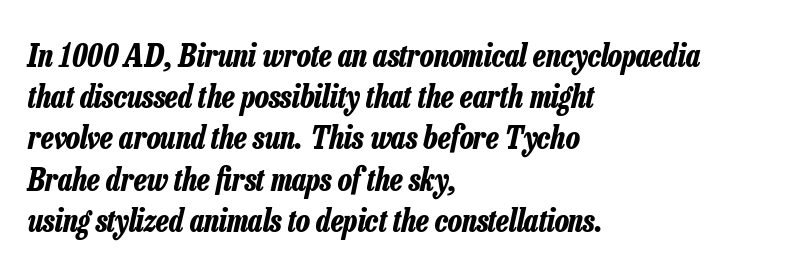
The passage shown is emphatically bold. The passage shown is typed in a proportional face where columns would drift. The strip under each line holds only bare page. Tall strokes in this sample are angled rather than plumb. Typeset ragged right — the left edge is the straight one.
